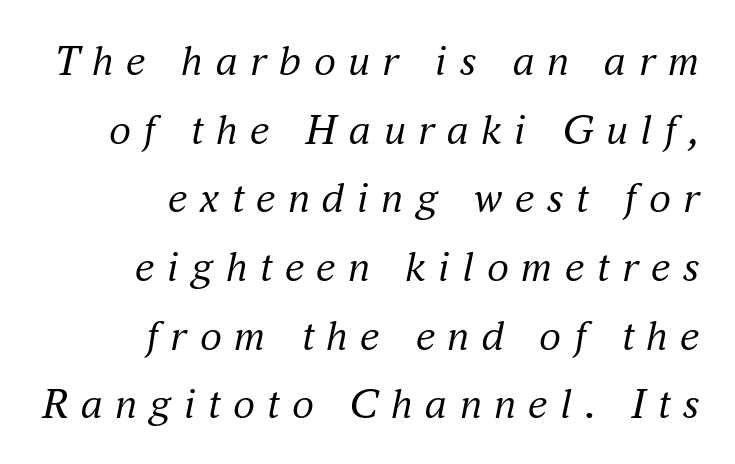
{"serif": "yes", "italic": "yes", "lean": "right", "slant_degrees": 16, "bold": "no", "weight": "regular", "width": "normal", "stroke_contrast": "medium", "x_height": "small", "monospaced": "no", "underline": "no", "align": "right", "line_spacing": "normal", "line_spacing_ratio": 1.56, "letter_spacing": "wide", "letter_spacing_em": 0.28, "glyph_px": 44}
